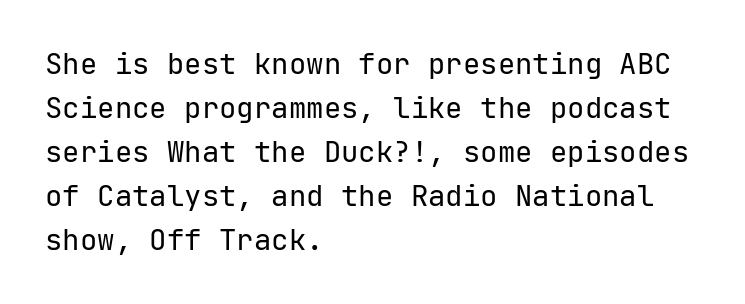
Q: Is the text bold? A: No.
Q: Is the text italic (slanted)? A: No, it is upright.
Q: Is the typeface a serif or a sans-serif typeface? A: Sans-serif.
Q: Is the text underlined? A: No.
Q: How is the paragraph aligned? A: Left-aligned.
Q: Is the spacing between letters normal or unusually wide? A: Normal.
Q: Is the spacing between lines tight, normal or loose? A: Normal.
Q: Width (condensed, normal, or wide)? A: Normal.
Q: Stroke contrast? A: Low.
Q: x-height? A: Medium.
Q: Monospaced? A: Yes.
